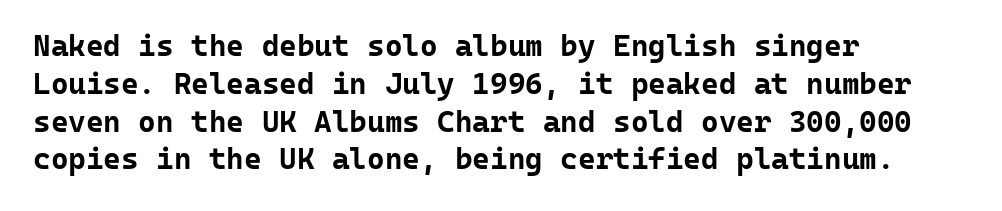
The glyphs in this specimen are sans serif. Quick note: interline space is typical. Just letters on the line, the space beneath them empty. Caption: bold face, heavy strokes.
